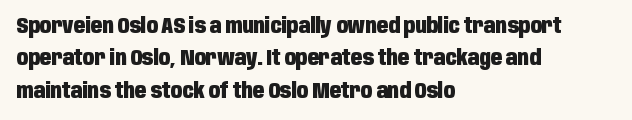
Unlike italic type, these characters show no tilt at all. Line starts are locked; line ends wander. Characters follow at the spacing the type designer built in. On the weight axis this lands at bold, roughly 700. The passage shown is not underscored anywhere.
